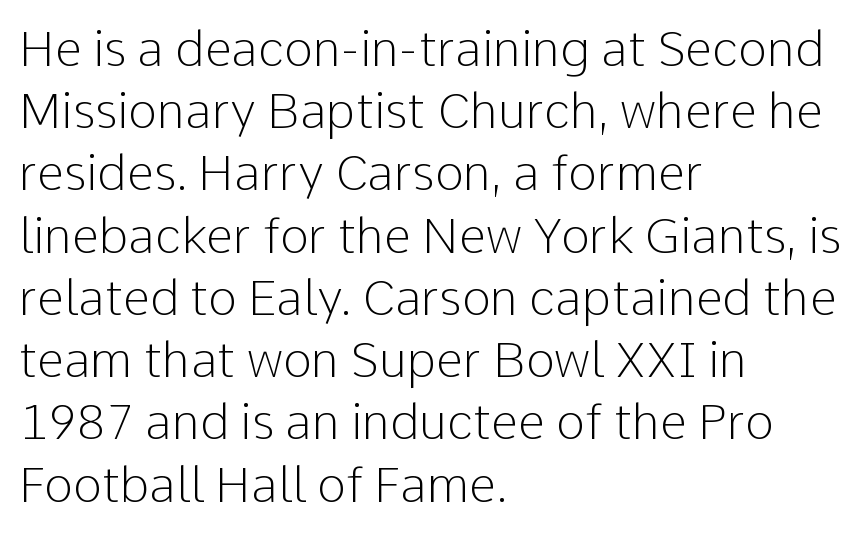
Q: Is the text bold? A: No.
Q: Is the text italic (slanted)? A: No, it is upright.
Q: Is the typeface a serif or a sans-serif typeface? A: Sans-serif.
Q: Is the text underlined? A: No.
Q: How is the paragraph aligned? A: Left-aligned.
Q: Is the spacing between letters normal or unusually wide? A: Normal.
Q: Is the spacing between lines tight, normal or loose? A: Normal.
Q: Width (condensed, normal, or wide)? A: Normal.
Q: Stroke contrast? A: Low.
Q: x-height? A: Medium.
Q: Monospaced? A: No.
